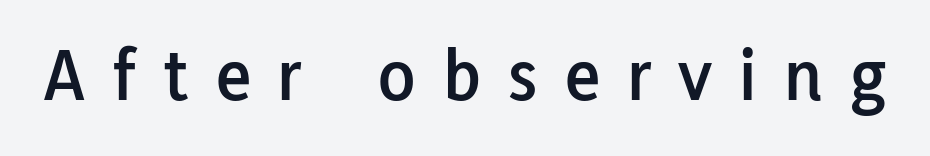
Display-style spreading of the glyphs; the letterfit is very open. Think of a printed novel: that variable character pitch is what you see here. Does the lettering tilt? It doesn't — this is upright. Letterform terminals end flat and unadorned throughout the passage. Anything drawn beneath the words? Only blank space.
